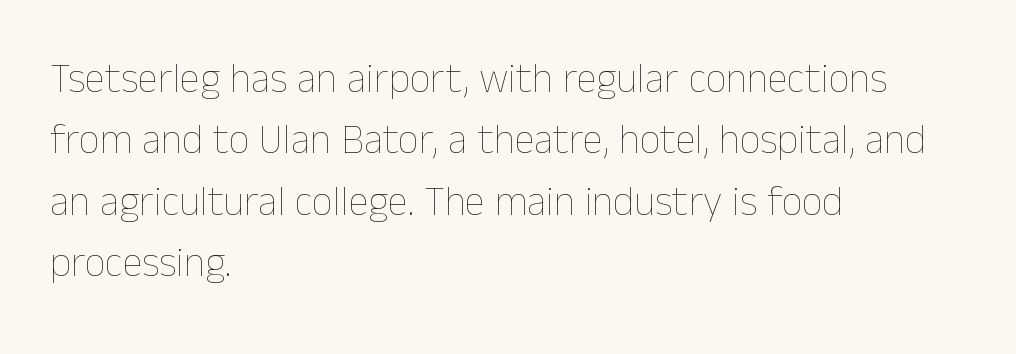
The image shows 41 px thin type, upright; set left-aligned, normal line spacing (1.5x), normal letter spacing, not underlined; low stroke contrast and a medium x-height.
